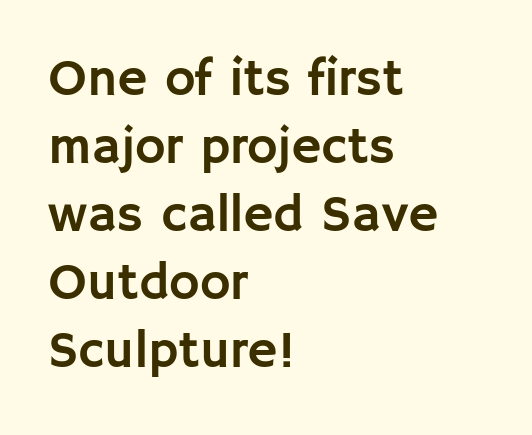
{"serif": "no", "italic": "no", "width": "normal", "stroke_contrast": "low", "x_height": "large", "monospaced": "no", "underline": "no", "align": "left", "line_spacing": "normal", "line_spacing_ratio": 1.31, "letter_spacing": "normal", "letter_spacing_em": 0.0, "glyph_px": 52}
